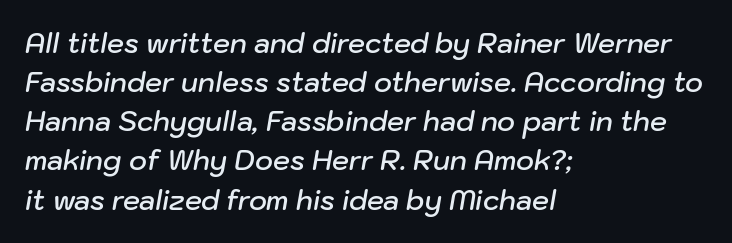
Q: Is the text bold? A: Semi-bold.
Q: Is the text italic (slanted)? A: Yes, it leans right by about 10 degrees.
Q: Is the text underlined? A: No.
Q: How is the paragraph aligned? A: Left-aligned.
Q: Is the spacing between letters normal or unusually wide? A: Normal.
Q: Is the spacing between lines tight, normal or loose? A: Normal.
